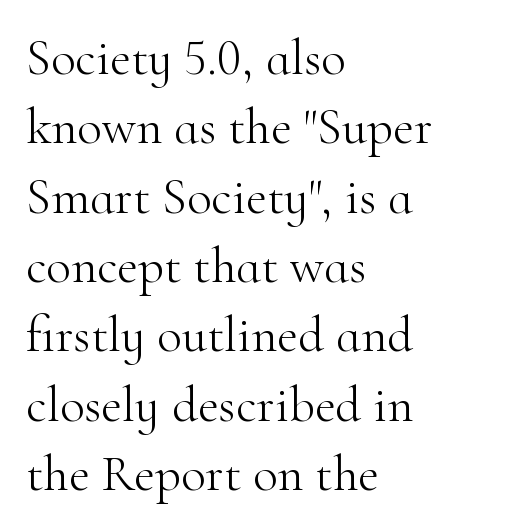
{"serif": "yes", "italic": "no", "bold": "no", "weight": "light", "width": "normal", "stroke_contrast": "high", "x_height": "small", "monospaced": "no", "underline": "no", "align": "left", "line_spacing": "normal", "line_spacing_ratio": 1.36, "letter_spacing": "normal", "letter_spacing_em": 0.0, "glyph_px": 51}
